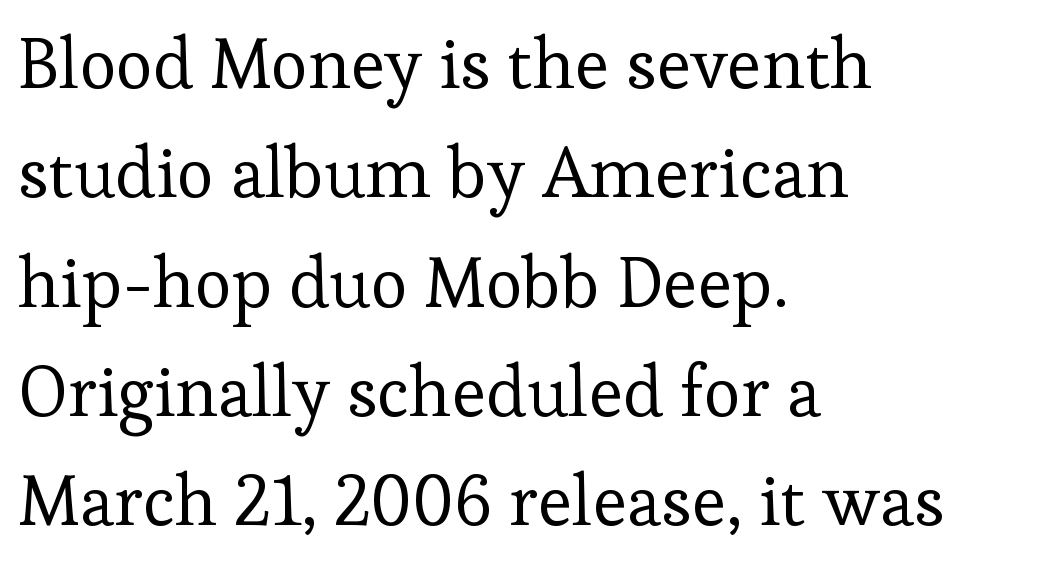
{"serif": "yes", "italic": "no", "bold": "no", "weight": "regular", "width": "normal", "stroke_contrast": "low", "x_height": "medium", "monospaced": "no", "underline": "no", "align": "left", "line_spacing": "normal", "line_spacing_ratio": 1.54, "letter_spacing": "normal", "letter_spacing_em": 0.0, "glyph_px": 71}
